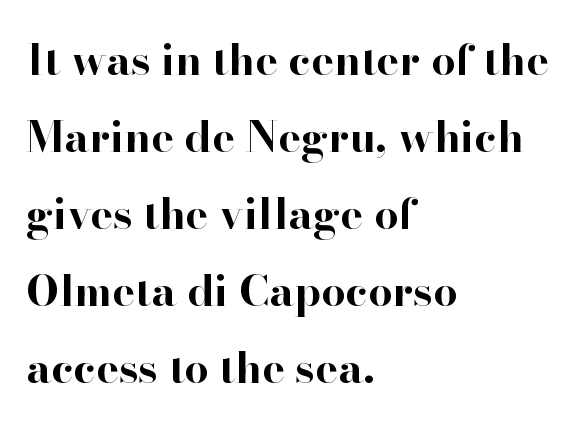
The image shows 43 px bold serif type, upright; set left-aligned, line spacing 1.79x, normal letter spacing, not underlined; high stroke contrast and a small x-height.
